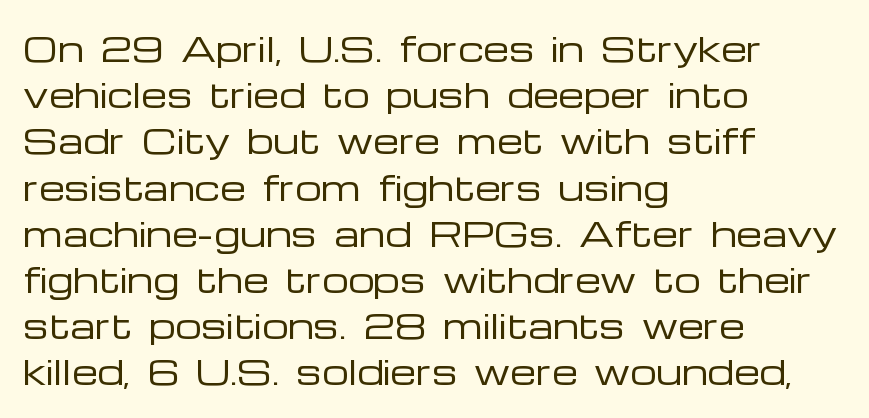
The image shows 33 px regular-weight, wide sans-serif type, upright; set left-aligned, normal line spacing (1.4x), normal letter spacing, not underlined; low stroke contrast and a medium x-height.
